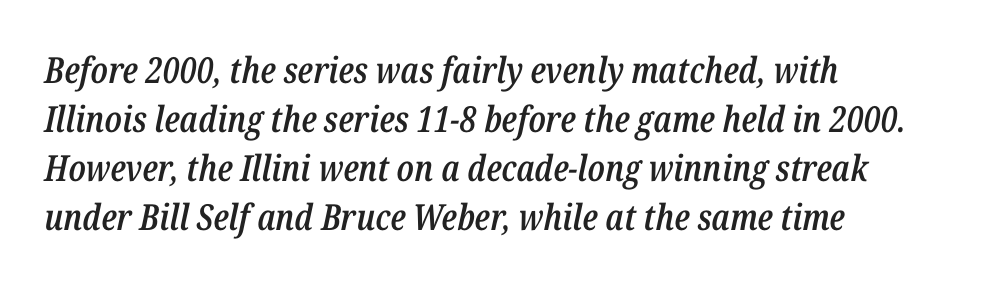
{"italic": "yes", "lean": "right", "slant_degrees": 12, "bold": "semi", "weight": "semibold", "width": "condensed", "stroke_contrast": "low", "x_height": "medium", "monospaced": "no", "underline": "no", "align": "left", "line_spacing": "normal", "line_spacing_ratio": 1.36, "letter_spacing": "normal", "letter_spacing_em": 0.0, "glyph_px": 36}
